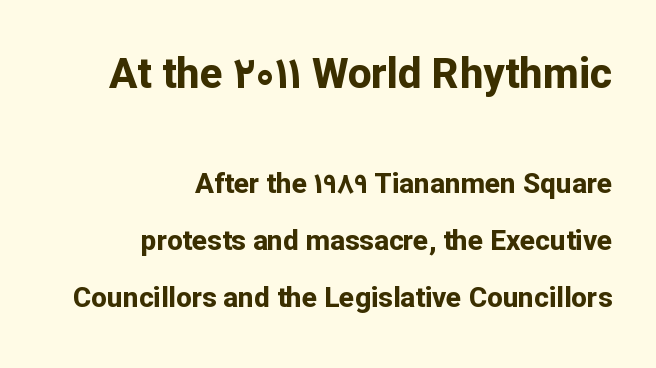
{"serif": "no", "italic": "no", "bold": "yes", "weight": "bold", "width": "normal", "stroke_contrast": "low", "x_height": "medium", "monospaced": "no", "underline": "no", "align": "right", "line_spacing": "loose", "line_spacing_ratio": 2.05, "letter_spacing": "normal", "letter_spacing_em": 0.0, "larger_block": "first", "size_ratio": 1.5, "glyph_px": 42}
